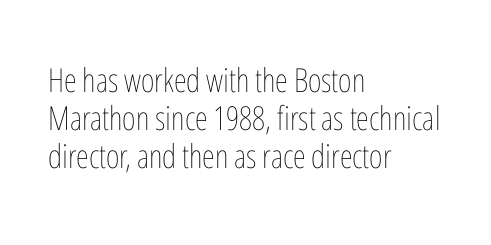
The image shows 33 px thin, condensed type, upright; set left-aligned, tight line spacing (1.15x), normal letter spacing, not underlined; low stroke contrast and a medium x-height.
